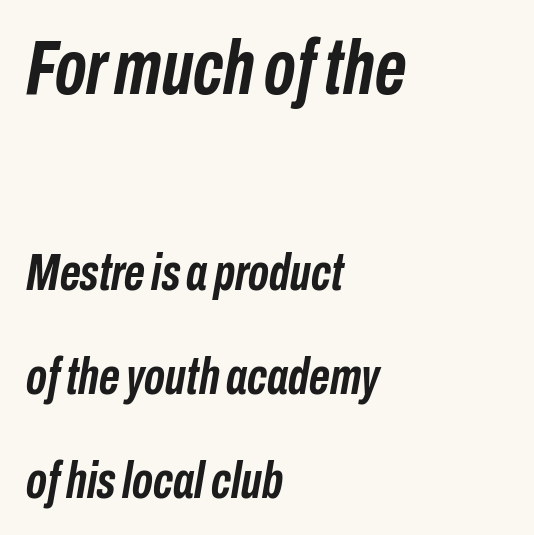
Airy leading. The designer gave the opening block more size than the closing block. Line starts are locked; line ends wander. Descenders are the only things crossing below the line. Caption: bold face, heavy strokes.
